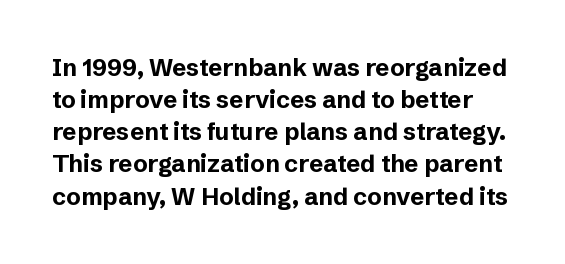
Q: Is the text bold? A: Yes.
Q: Is the text italic (slanted)? A: No, it is upright.
Q: Is the text underlined? A: No.
Q: Is the spacing between letters normal or unusually wide? A: Normal.
Q: Is the spacing between lines tight, normal or loose? A: Normal.
